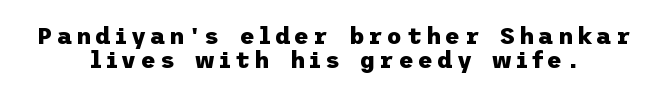
Q: Is the text bold? A: Yes.
Q: Is the text italic (slanted)? A: No, it is upright.
Q: Is the text underlined? A: No.
Q: How is the paragraph aligned? A: Centered.
Q: Is the spacing between lines tight, normal or loose? A: Tight.
